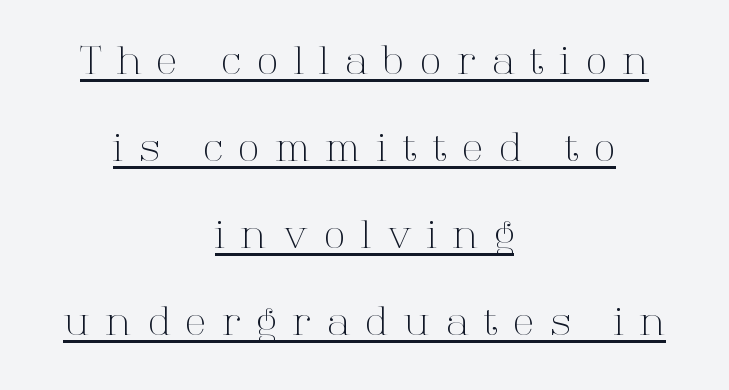
These lines are centered, leaving both edges ragged. Leading is clearly above the norm, producing a sparse column. You could only call the tracking loose — the letters float apart. This is underlined copy, the kind a proofreader might mark for attention.
